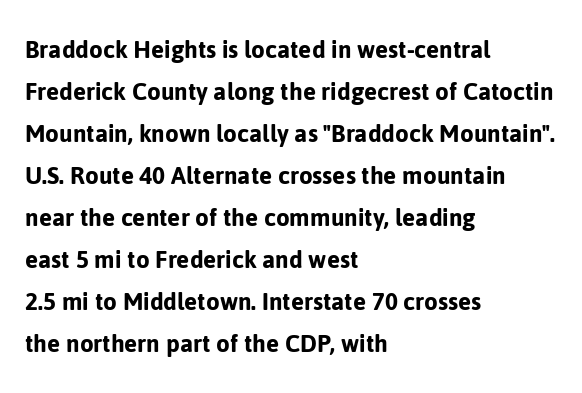
{"serif": "no", "italic": "no", "width": "normal", "stroke_contrast": "low", "x_height": "medium", "monospaced": "no", "underline": "no", "align": "left", "line_spacing": "normal", "line_spacing_ratio": 1.5, "letter_spacing": "normal", "letter_spacing_em": 0.0, "glyph_px": 28}
